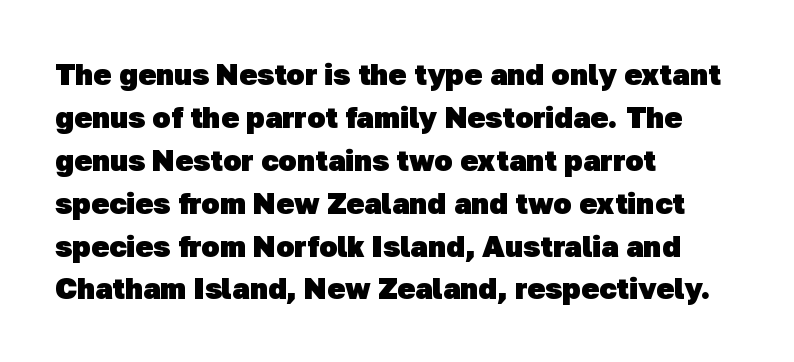
The image shows 30 px heavy sans-serif type; set left-aligned, normal line spacing (1.43x), normal letter spacing, not underlined; low stroke contrast and a medium x-height.
